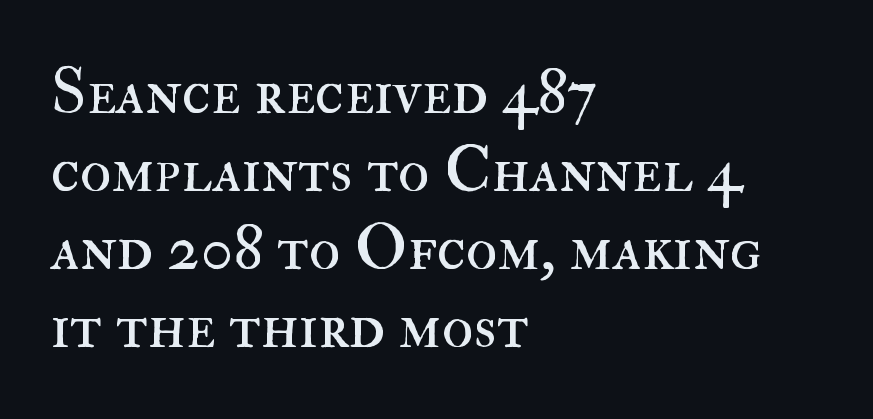
Q: Is the text bold? A: No.
Q: Is the text italic (slanted)? A: No, it is upright.
Q: Is the text underlined? A: No.
Q: How is the paragraph aligned? A: Left-aligned.
Q: Is the spacing between letters normal or unusually wide? A: Normal.
Q: Width (condensed, normal, or wide)? A: Normal.
Q: Stroke contrast? A: High.
Q: x-height? A: Small.
Q: Monospaced? A: No.
